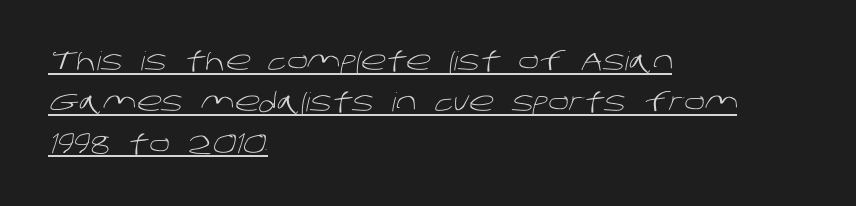
Baseline-to-baseline distance is the conventional proportion of letter height. Reading down the block, your eye returns to a fixed left position each line. Underline: present. Here the glyphs are tracked normally, forming tight word shapes.
